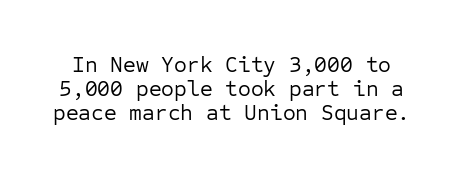
The image shows 22 px text type, upright; set tight line spacing (1.1x), normal letter spacing, not underlined.
